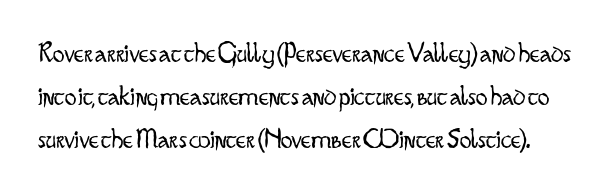
{"serif": "no", "italic": "no", "bold": "no", "weight": "light", "width": "condensed", "stroke_contrast": "low", "x_height": "small", "monospaced": "no", "underline": "no", "line_spacing": "normal", "line_spacing_ratio": 1.49, "letter_spacing": "normal", "letter_spacing_em": 0.0, "glyph_px": 29}
